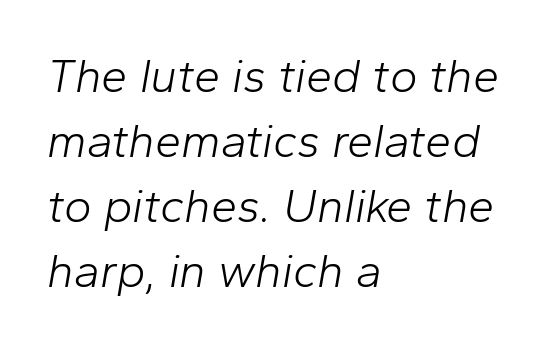
If you drew a ruler down the left edge, every line would touch it. Looks like regular typesetting: each glyph gets only the width it needs. Type without underlining. The text carries the slant typical of an italic or oblique font. Line spacing here is normal.
